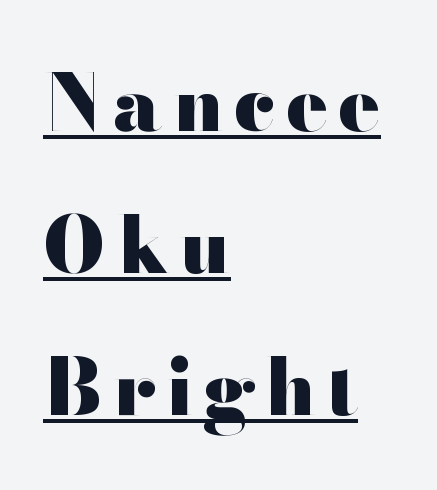
Q: Is the text bold? A: Yes.
Q: Is the text italic (slanted)? A: No, it is upright.
Q: Is the typeface a serif or a sans-serif typeface? A: Sans-serif.
Q: Is the text underlined? A: Yes.
Q: How is the paragraph aligned? A: Left-aligned.
Q: Width (condensed, normal, or wide)? A: Wide.
Q: Stroke contrast? A: High.
Q: x-height? A: Small.
Q: Monospaced? A: No.
